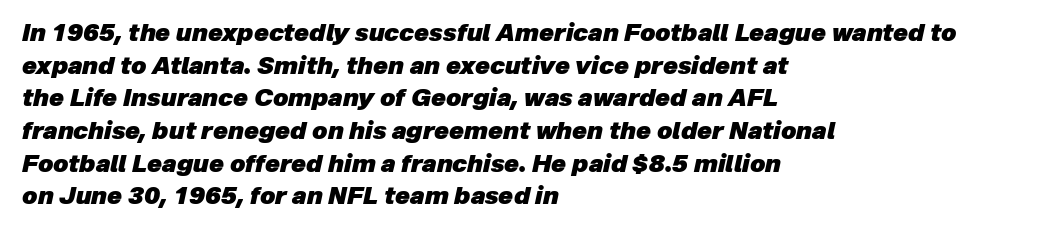
The rag falls on the right side of this text block. This rendering leaves character spacing at its baseline value. Style check: oblique. Heft: maximum for text — a bold. The glyphs are unaccompanied by any horizontal stroke below them.
